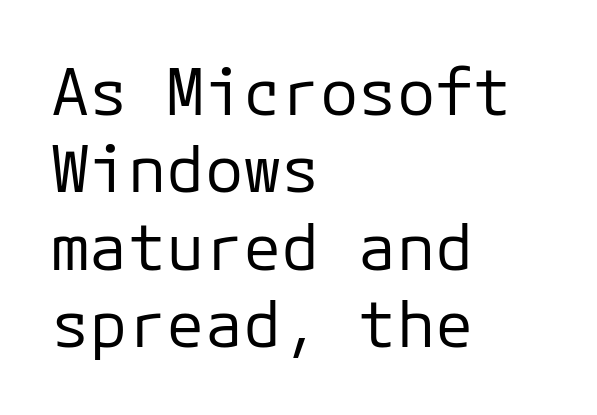
Q: Is the text bold? A: No.
Q: Is the text italic (slanted)? A: No, it is upright.
Q: Is the typeface a serif or a sans-serif typeface? A: Sans-serif.
Q: Is the text underlined? A: No.
Q: How is the paragraph aligned? A: Left-aligned.
Q: Is the spacing between letters normal or unusually wide? A: Normal.
Q: Width (condensed, normal, or wide)? A: Normal.
Q: Stroke contrast? A: Low.
Q: x-height? A: Medium.
